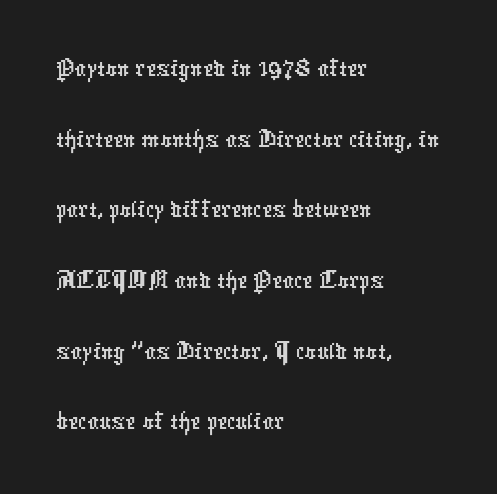
Q: Is the typeface a serif or a sans-serif typeface? A: Sans-serif.
Q: Is the text underlined? A: No.
Q: How is the paragraph aligned? A: Left-aligned.
Q: Is the spacing between letters normal or unusually wide? A: Normal.
Q: Width (condensed, normal, or wide)? A: Condensed.
Q: Stroke contrast? A: Low.
Q: x-height? A: Medium.
Q: Monospaced? A: No.
